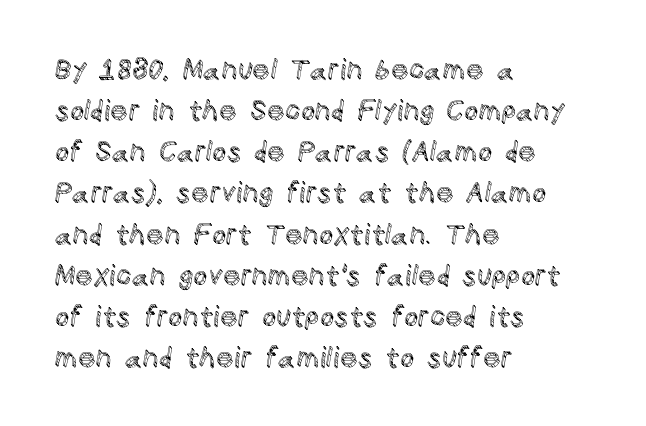
{"width": "normal", "x_height": "large", "monospaced": "no", "underline": "no", "align": "left", "line_spacing": "normal", "line_spacing_ratio": 1.47, "letter_spacing": "normal", "letter_spacing_em": 0.0, "glyph_px": 28}
